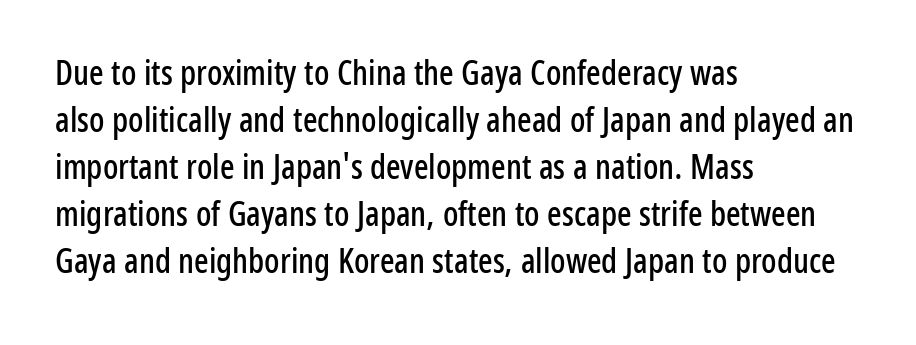
The letters advance in unequal steps, a hallmark of proportional type. It's the straight-up-and-down kind of type. Students, note that the glyphs here touch the page at normal intervals. No word sits above an underline. Line spacing here is normal. Classification — sans serif.
